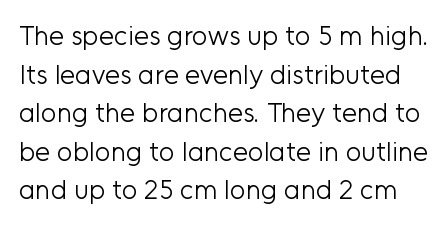
Q: Is the text bold? A: No.
Q: Is the text italic (slanted)? A: No, it is upright.
Q: Is the text underlined? A: No.
Q: Is the spacing between letters normal or unusually wide? A: Normal.
Q: Is the spacing between lines tight, normal or loose? A: Normal.
